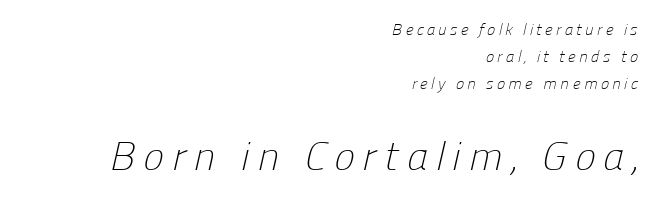
Q: Is the text bold? A: No.
Q: Is the typeface a serif or a sans-serif typeface? A: Sans-serif.
Q: Is the text underlined? A: No.
Q: How is the paragraph aligned? A: Right-aligned.
Q: Is the spacing between lines tight, normal or loose? A: Normal.
Q: Which block of text is set in a larger size, the first (top) or the second (bottom)? A: The second (bottom) one.
Q: Width (condensed, normal, or wide)? A: Normal.
Q: Stroke contrast? A: Low.
Q: x-height? A: Medium.
Q: Monospaced? A: No.
